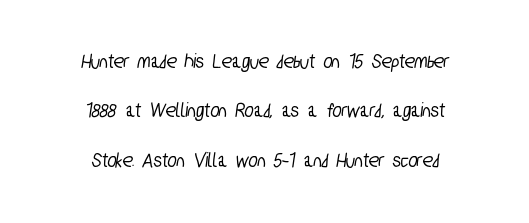
Q: Is the text underlined? A: No.
Q: How is the paragraph aligned? A: Centered.
Q: Is the spacing between letters normal or unusually wide? A: Normal.
Q: Is the spacing between lines tight, normal or loose? A: Loose.
